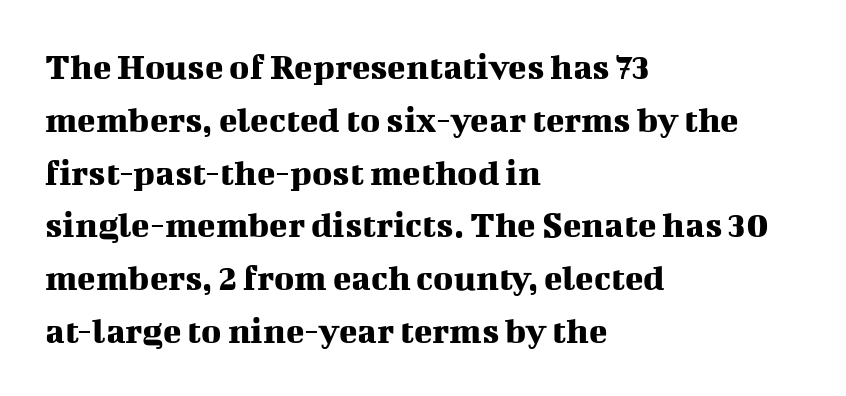
Proportional: the letters do not fall into vertical columns. Each letter's strokes conclude with small projecting serifs. It's the straight-up-and-down kind of type. The ragged edge is on the right, which tells us the setting is flush left. Underline: absent. A typesetter would call this zero additional tracking.
